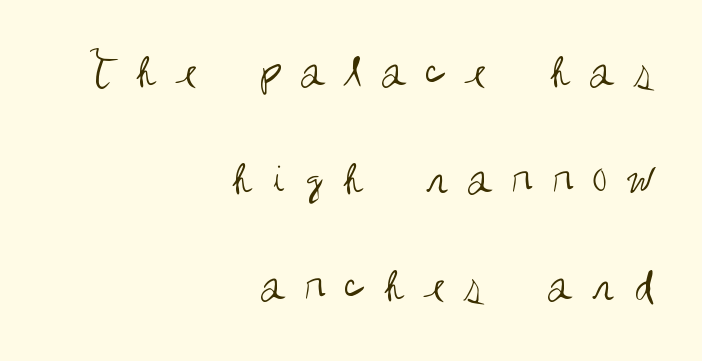
The image shows 50 px regular-weight, condensed sans-serif type; set right-aligned, loose line spacing (2.14x), unusually wide letter spacing (+0.36 em), not underlined; medium stroke contrast and a large x-height.
